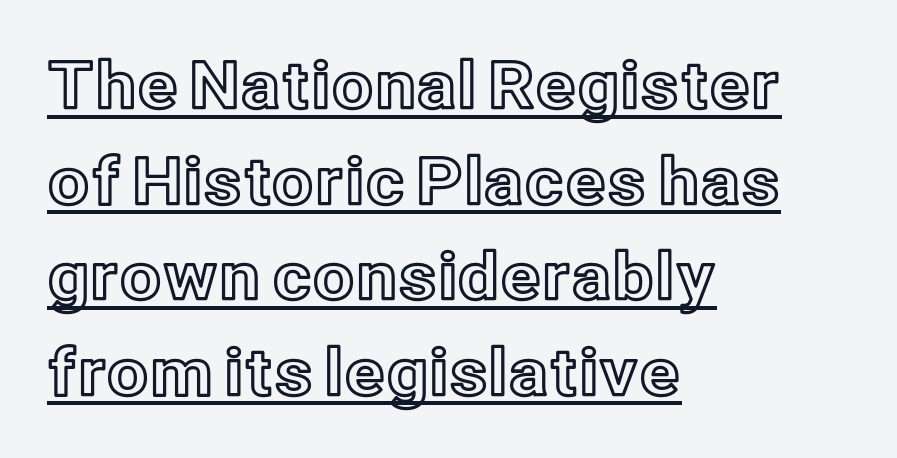
{"italic": "no", "width": "normal", "x_height": "medium", "monospaced": "no", "underline": "yes", "align": "left", "line_spacing": "normal", "line_spacing_ratio": 1.47, "letter_spacing": "normal", "letter_spacing_em": 0.0, "glyph_px": 65}
